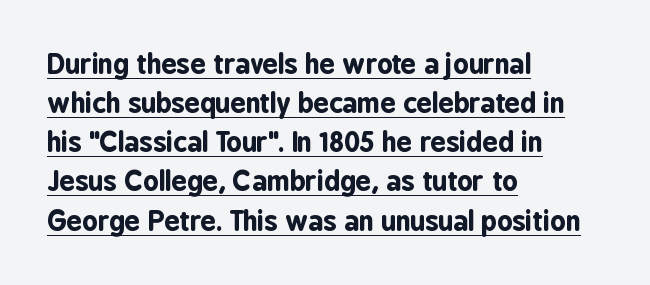
{"italic": "no", "bold": "yes", "underline": "yes", "align": "left", "line_spacing": "normal", "line_spacing_ratio": 1.45, "letter_spacing": "normal", "letter_spacing_em": 0.0, "glyph_px": 27}
